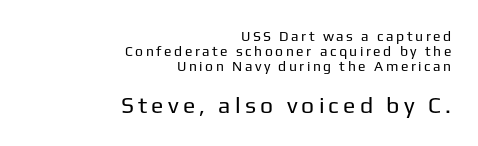
The image shows 23 px text type, upright; set right-aligned, tight line spacing (1.08x), not underlined; the second (bottom) block is 1.64x larger.
